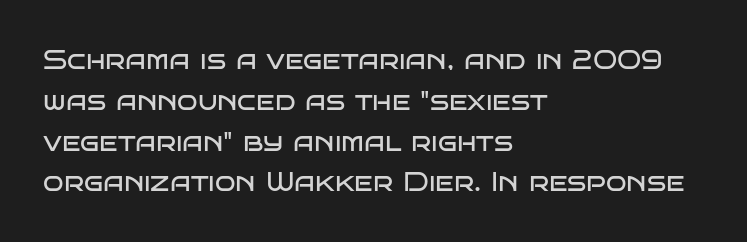
Q: Is the text bold? A: No.
Q: Is the text italic (slanted)? A: No, it is upright.
Q: Is the text underlined? A: No.
Q: How is the paragraph aligned? A: Left-aligned.
Q: Is the spacing between letters normal or unusually wide? A: Normal.
Q: Is the spacing between lines tight, normal or loose? A: Normal.
